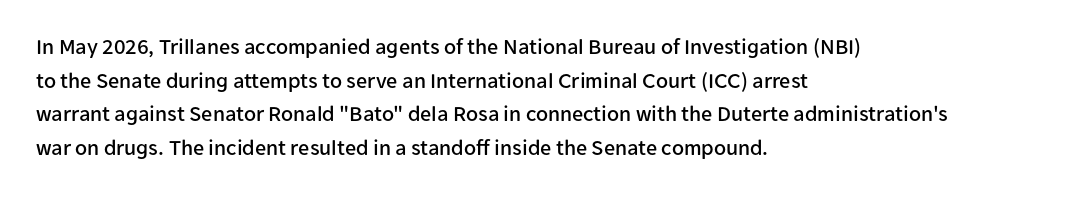
The image shows 22 px text type, upright; set left-aligned, normal line spacing (1.53x), normal letter spacing, not underlined.
